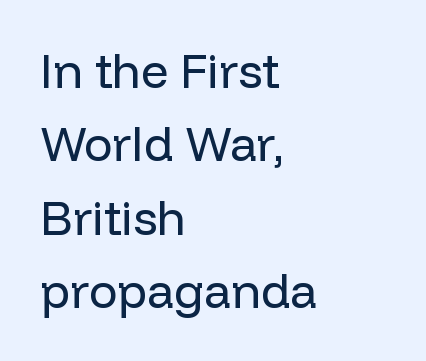
This is sans-serif lettering, the kind often seen on screens and signage. Here the designer chose a conventional face with non-uniform glyph widths. The weight would be labelled regular, book, light, or lighter still. A normal amount of white space separates one row of letters from the next.
